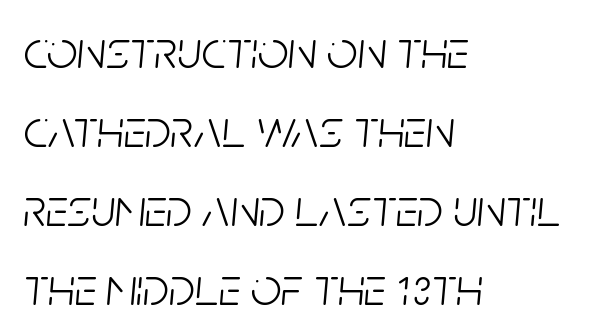
{"italic": "yes", "lean": "right", "slant_degrees": 5, "bold": "no", "weight": "light", "width": "condensed", "stroke_contrast": "low", "x_height": "large", "monospaced": "no", "underline": "no", "align": "left", "line_spacing": "normal", "line_spacing_ratio": 1.46, "letter_spacing": "normal", "letter_spacing_em": 0.0, "glyph_px": 54}
